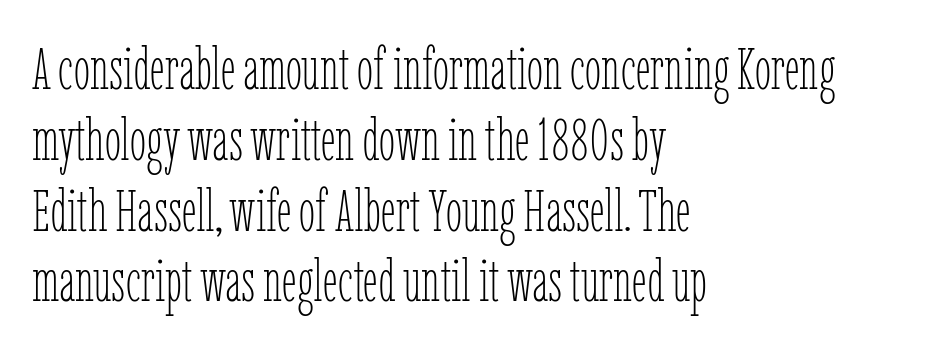
{"italic": "no", "bold": "no", "weight": "thin", "width": "condensed", "stroke_contrast": "low", "x_height": "medium", "monospaced": "no", "underline": "no", "align": "left", "line_spacing_ratio": 1.2, "letter_spacing": "normal", "letter_spacing_em": 0.0, "glyph_px": 59}
